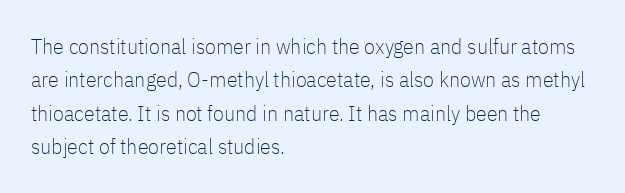
{"italic": "no", "bold": "no", "underline": "no", "align": "left", "line_spacing": "normal", "line_spacing_ratio": 1.52, "letter_spacing": "normal", "letter_spacing_em": 0.0, "glyph_px": 22}
